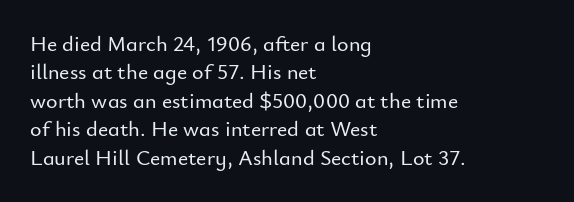
The image shows 22 px text type, upright; set left-aligned, normal line spacing (1.29x), normal letter spacing, not underlined.
